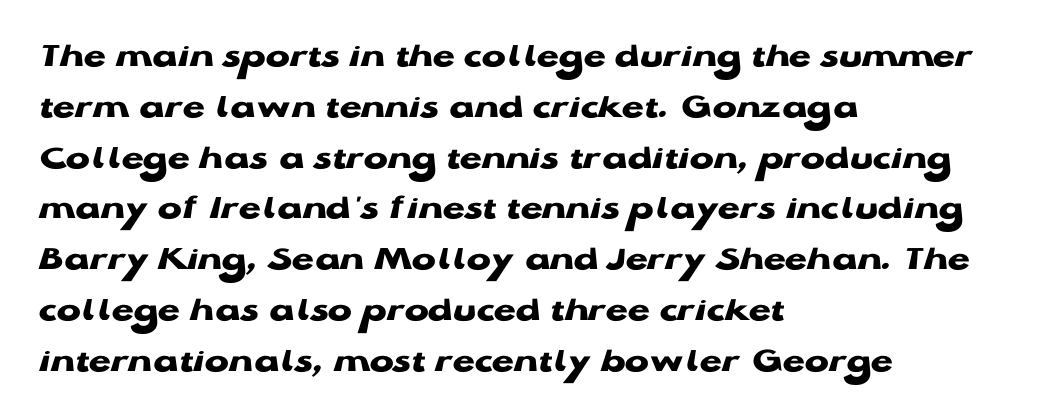
The image shows 36 px heavy, wide sans-serif type, upright; set left-aligned, normal line spacing (1.41x), normal letter spacing, not underlined; low stroke contrast and a medium x-height.
